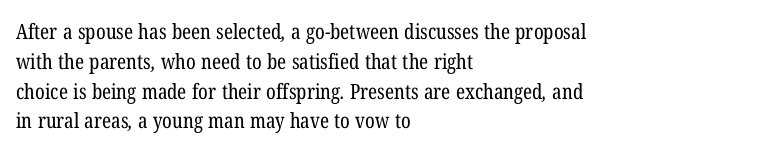
Q: Is the text bold? A: No.
Q: Is the text underlined? A: No.
Q: How is the paragraph aligned? A: Left-aligned.
Q: Is the spacing between letters normal or unusually wide? A: Normal.
Q: Is the spacing between lines tight, normal or loose? A: Normal.
